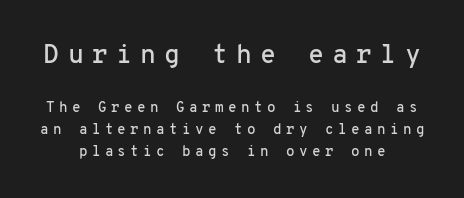
The image shows 26 px text type, upright; set normal line spacing (1.56x), unusually wide letter spacing (+0.31 em), not underlined; the first (top) block is 1.86x larger.
